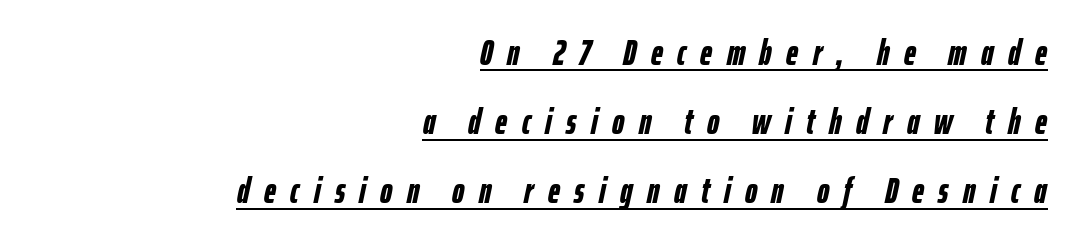
The image shows 37 px semibold, condensed type, italic (leaning right); set right-aligned, line spacing 1.87x, unusually wide letter spacing (+0.39 em), underlined; low stroke contrast and a medium x-height.
